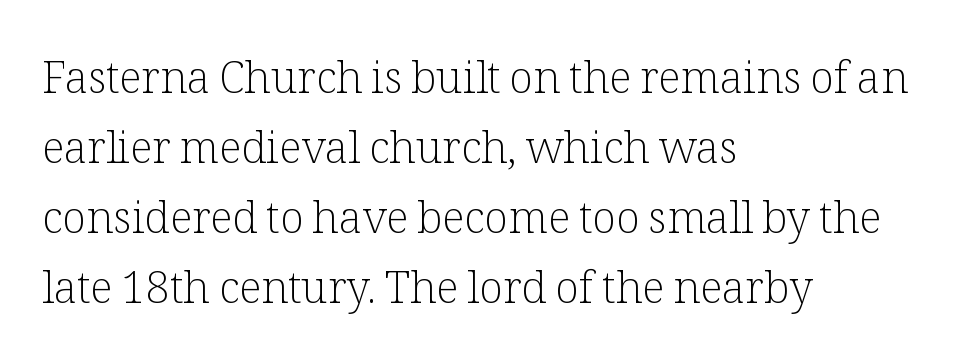
Stroke terminals: seriffed. Tracking value appears to be zero — textbook default spacing. No heavy texture on the line: the type isn't bold. Varying glyph widths throughout — classic text-font behaviour. Decoration check: the copy has no underline.
